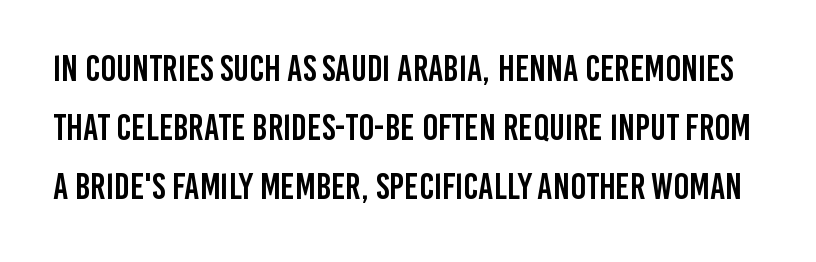
The image shows 37 px condensed sans-serif type, upright; set normal line spacing (1.59x), normal letter spacing, not underlined; low stroke contrast and a large x-height.
